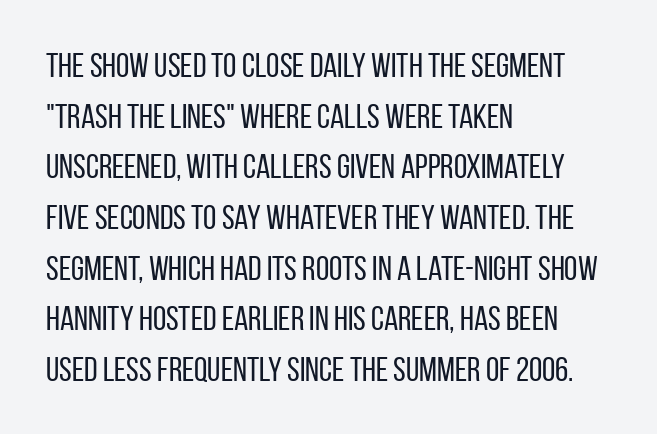
{"serif": "no", "italic": "no", "bold": "no", "weight": "regular", "width": "condensed", "stroke_contrast": "low", "x_height": "large", "monospaced": "no", "underline": "no", "align": "left", "line_spacing": "normal", "line_spacing_ratio": 1.49, "letter_spacing": "normal", "letter_spacing_em": 0.0, "glyph_px": 34}
